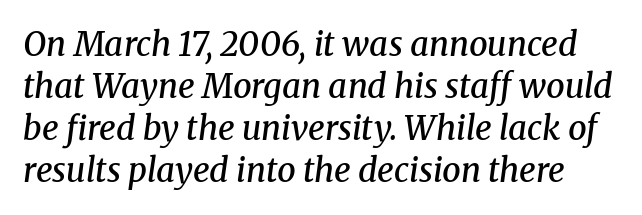
The designer left line spacing at the default. The rendering shows small feet on the letterforms — a serif design. How are the letters spaced? Ordinarily, with no added tracking. The passage shown leans; its letterforms are oblique. Looks like regular typesetting: each glyph gets only the width it needs. Descenders are the only things crossing below the line.
